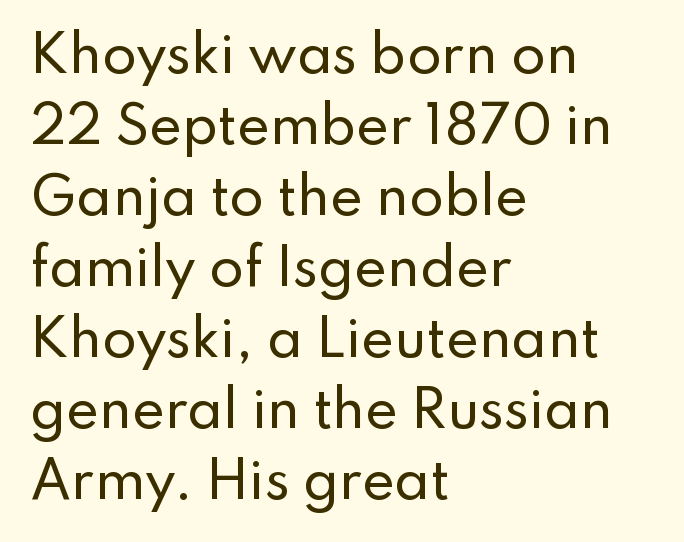
The image shows 50 px sans-serif type, upright; set left-aligned, normal line spacing (1.42x), normal letter spacing, not underlined; low stroke contrast and a small x-height.
